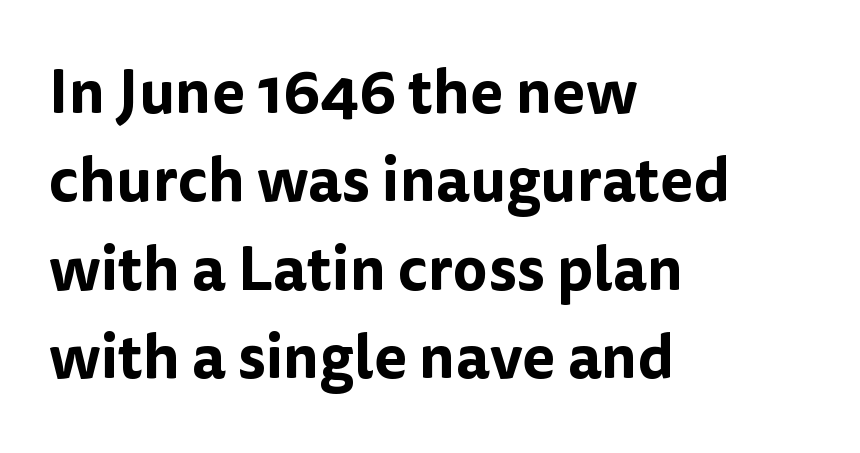
The letters stand straight up with perfectly vertical stems. Nobody touched the tracking dial on this one. One-word summary of the alignment: left. The strip under each line holds only bare page. Character widths vary here, with narrow letters taking less room than wide ones.
